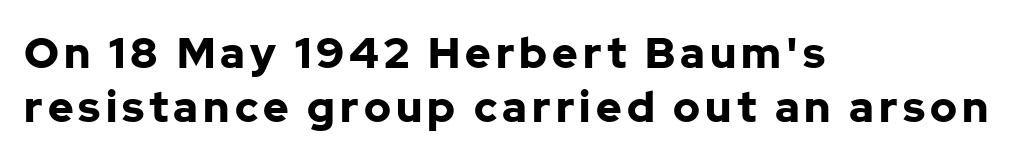
The lettering holds an erect, upright posture throughout. This rendering employs a face without finishing strokes, i.e., a sans-serif. Set as a true bold cut, around the 700 mark. Successive baselines arrive at the customary interval. Caption: multi-line text, flush left, ragged right. Rule under the text: the space is simply empty.
